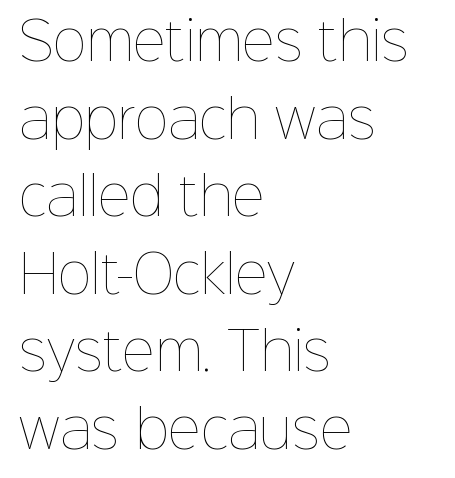
{"italic": "no", "bold": "no", "weight": "thin", "width": "normal", "stroke_contrast": "low", "x_height": "medium", "monospaced": "no", "underline": "no", "align": "left", "line_spacing": "normal", "line_spacing_ratio": 1.52, "letter_spacing": "normal", "letter_spacing_em": 0.0, "glyph_px": 51}
